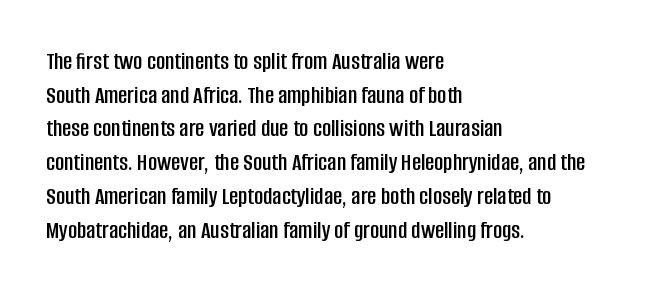
Caption: multi-line text, flush left, ragged right. The font's upright variant was chosen for this text. What stands out about the letter spacing? Nothing — it is the standard amount. Has an underline been added? It has not. This block has exactly the height ordinary leading produces.
